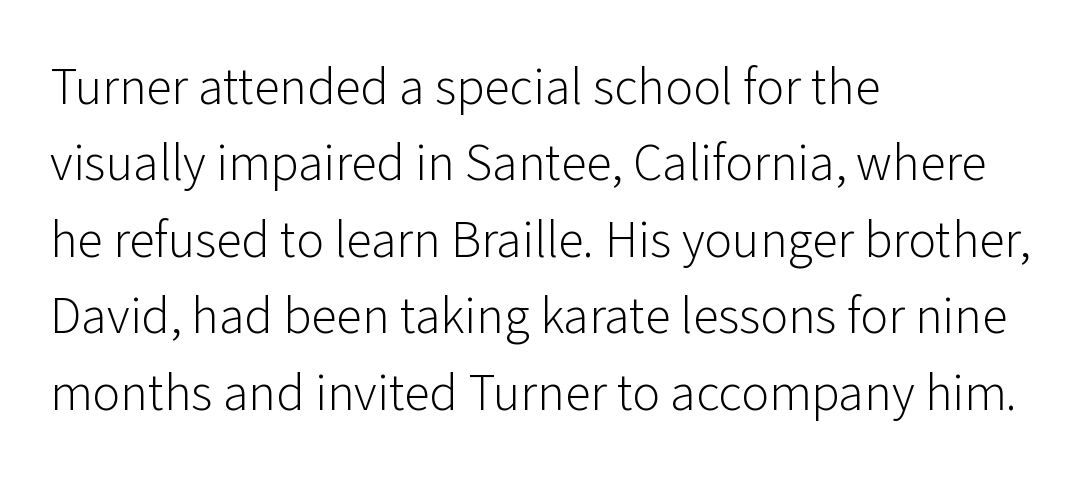
Q: Is the text bold? A: No.
Q: Is the text italic (slanted)? A: No, it is upright.
Q: Is the typeface a serif or a sans-serif typeface? A: Sans-serif.
Q: Is the text underlined? A: No.
Q: How is the paragraph aligned? A: Left-aligned.
Q: Is the spacing between letters normal or unusually wide? A: Normal.
Q: Is the spacing between lines tight, normal or loose? A: Normal.
Q: Width (condensed, normal, or wide)? A: Normal.
Q: Stroke contrast? A: Low.
Q: x-height? A: Medium.
Q: Monospaced? A: No.
